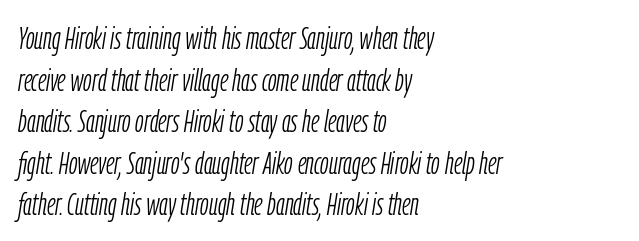
The face used here is rendered with its standard letterfit. Weight: in the light-to-regular range. Yep, that's italic — everything's leaning. If you measured baseline to baseline, you'd find a middling distance.
